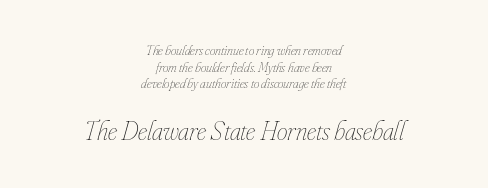
Does the copy run flush right? No — it is centered line by line. Letters rest on an invisible, unmarked baseline. Designer's note — italics engaged. Type size steps up from the first block to the second. Does extra space separate the letters? No, they use regular spacing.
